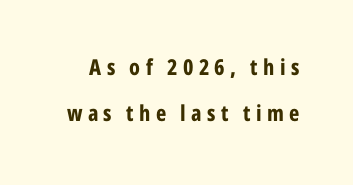
{"italic": "no", "bold": "yes", "underline": "no", "line_spacing": "loose", "line_spacing_ratio": 2.11, "letter_spacing": "wide", "letter_spacing_em": 0.24, "glyph_px": 22}
